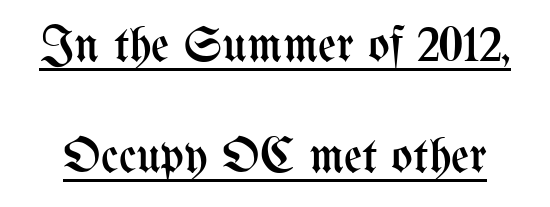
{"italic": "no", "bold": "no", "weight": "regular", "width": "condensed", "stroke_contrast": "medium", "x_height": "medium", "monospaced": "no", "underline": "yes", "line_spacing": "loose", "line_spacing_ratio": 2.23, "letter_spacing": "normal", "letter_spacing_em": 0.0, "glyph_px": 50}
